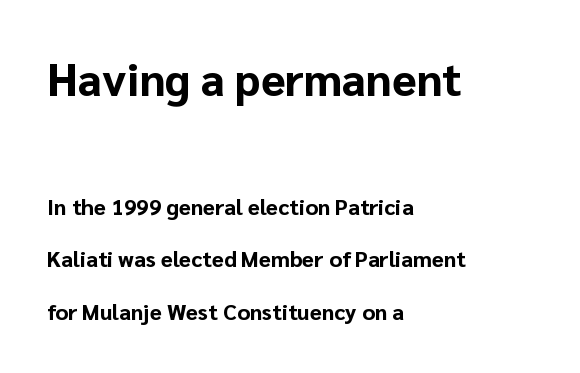
These lines are rendered in a variable-pitch font. The paragraph shown leans on its left margin. Do the letters lean? They stand straight. The rendering uses a bold face; every stroke is thick and dark.
